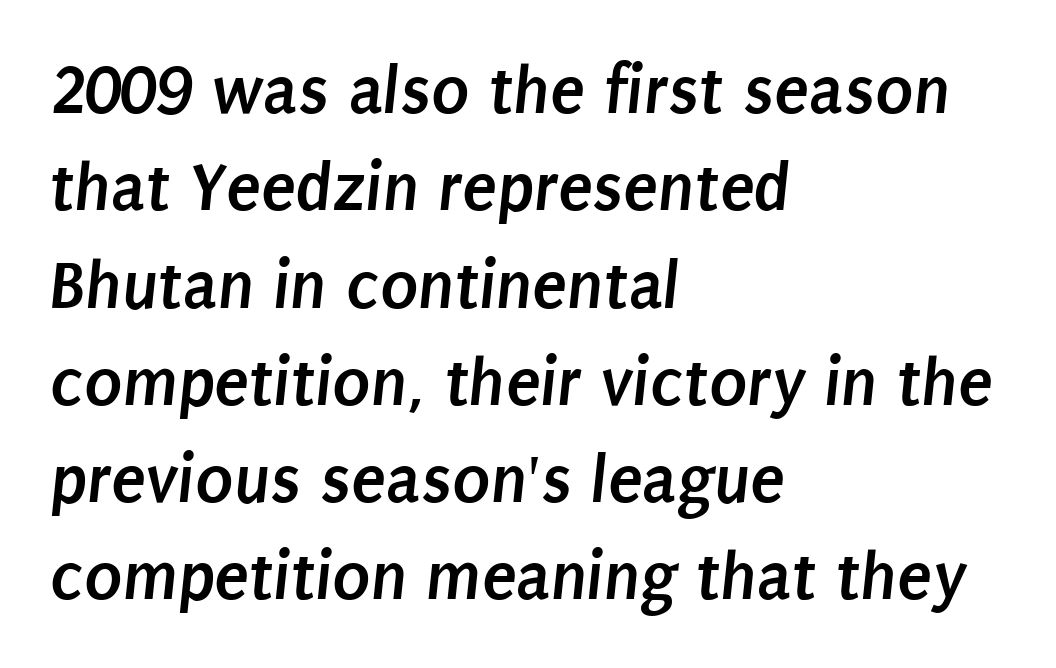
Does the type have serifs? No, each stem ends abruptly. All the whitespace from short lines collects on the right. Think of a printed novel: that variable character pitch is what you see here. The face used here has the dense, thick strokes of a bold. Characters follow at the spacing the type designer built in.
